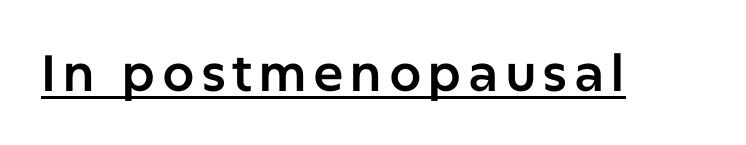
{"serif": "no", "italic": "no", "width": "normal", "stroke_contrast": "low", "x_height": "medium", "monospaced": "no", "underline": "yes", "glyph_px": 51}
